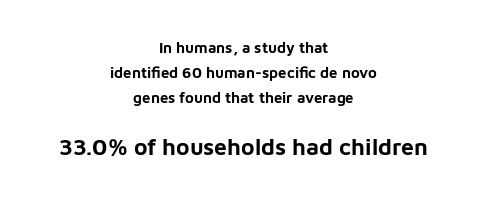
Q: Is the text bold? A: Yes.
Q: Is the text italic (slanted)? A: No, it is upright.
Q: Is the text underlined? A: No.
Q: How is the paragraph aligned? A: Centered.
Q: Is the spacing between letters normal or unusually wide? A: Normal.
Q: Is the spacing between lines tight, normal or loose? A: Normal.
Q: Which block of text is set in a larger size, the first (top) or the second (bottom)? A: The second (bottom) one.
